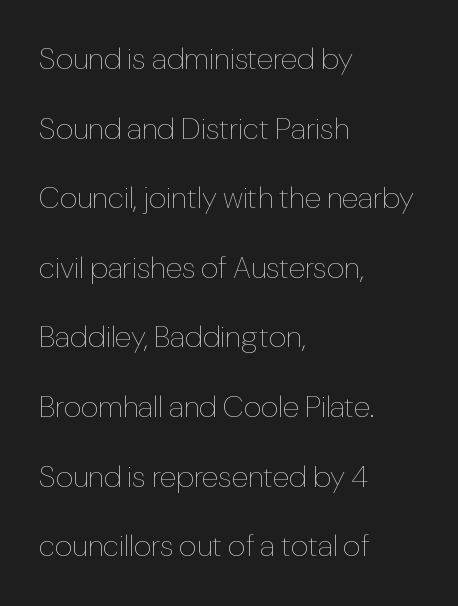
The image shows 30 px thin type, upright; set left-aligned, loose line spacing (2.32x), normal letter spacing, not underlined; low stroke contrast and a medium x-height.
